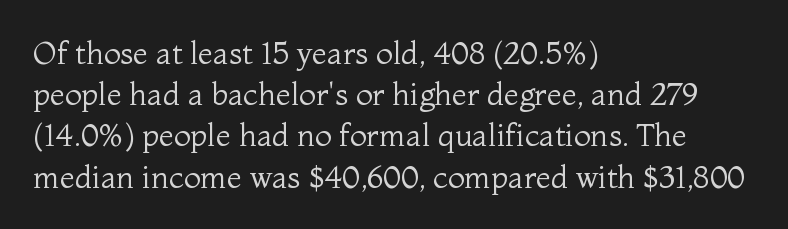
The compositor pushed each line to the left boundary. Is this a fixed-width face? No — the glyphs have proportional, varying widths. Nobody touched the tracking dial on this one. Is there much room between lines? A standard amount, neither cramped nor airy.
